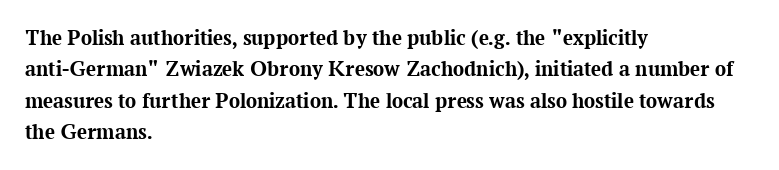
The image shows 22 px bold type, upright; set left-aligned, normal line spacing (1.43x), normal letter spacing, not underlined.
